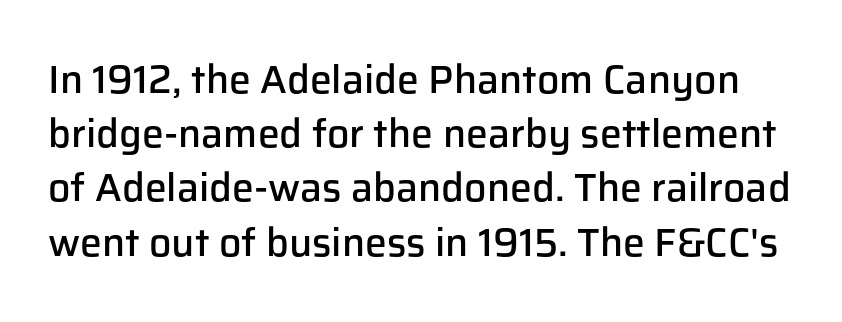
{"serif": "no", "italic": "no", "bold": "semi", "weight": "semibold", "width": "normal", "stroke_contrast": "low", "x_height": "medium", "monospaced": "no", "underline": "no", "line_spacing": "normal", "line_spacing_ratio": 1.39, "letter_spacing": "normal", "letter_spacing_em": 0.0, "glyph_px": 39}
